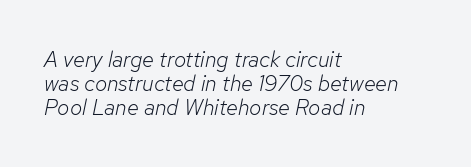
The image shows 22 px text type, italic (leaning right); set left-aligned, tight line spacing (1.1x), normal letter spacing, not underlined.
